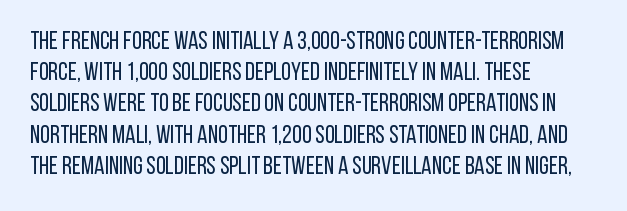
The image shows 25 px text type, upright; set left-aligned, normal line spacing (1.25x), normal letter spacing, not underlined.
